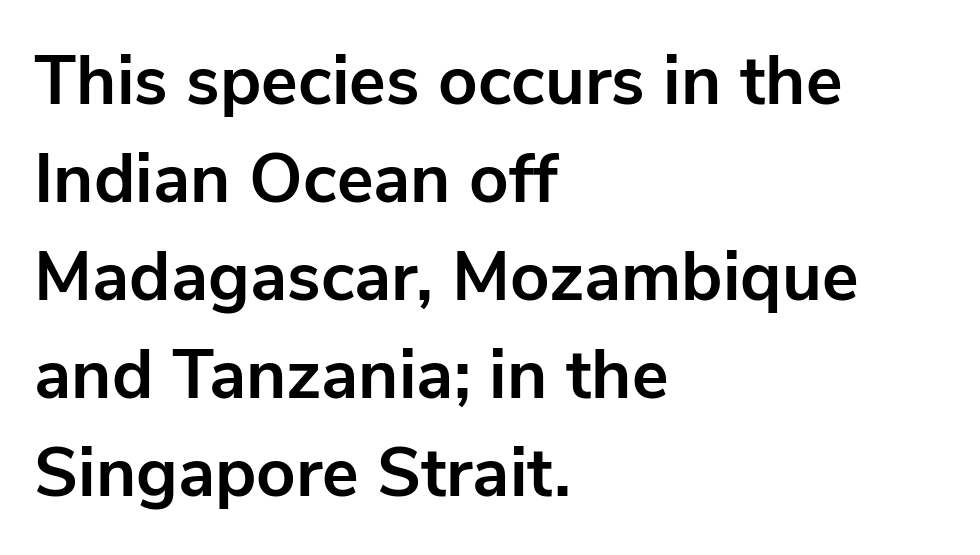
This rendering uses left alignment, leaving the right contour irregular. These lines are composed in type without serifs. The letters advance in unequal steps, a hallmark of proportional type. Nobody drew a line under any word here. Default kerning and tracking; the words read as compact shapes.
